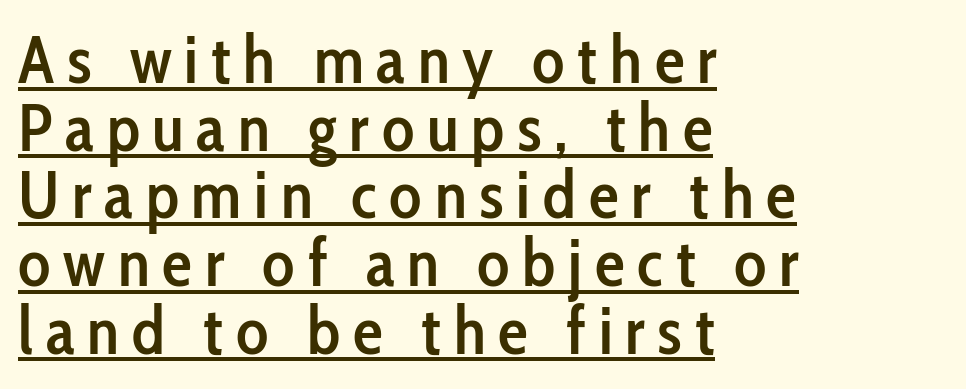
Think of a printed novel: that variable character pitch is what you see here. These lines huddle together more closely than default settings would place them. Quick note: not italic, upright. A classic flush-left, rag-right setting is used for this passage.
